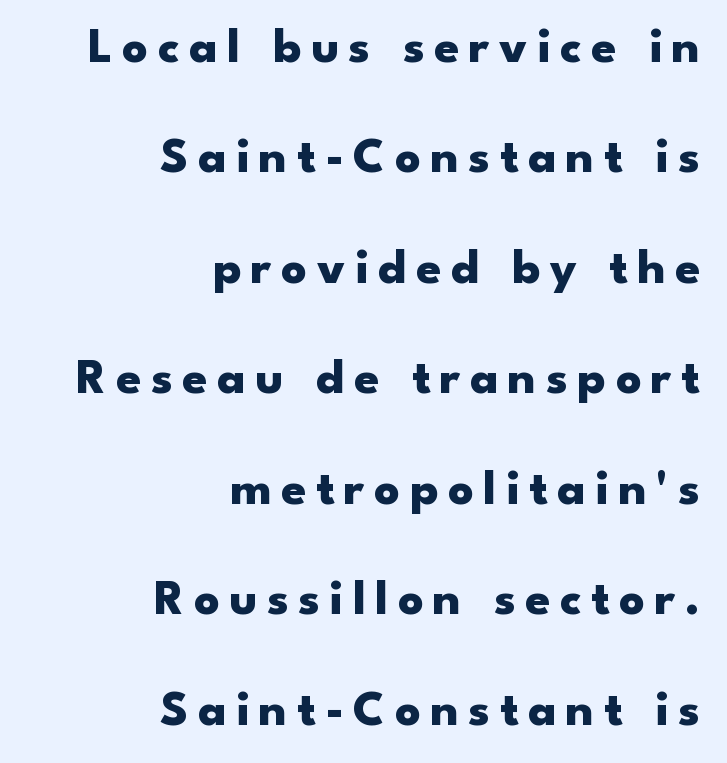
{"serif": "no", "italic": "no", "bold": "yes", "weight": "heavy", "width": "wide", "stroke_contrast": "low", "x_height": "small", "monospaced": "no", "underline": "no", "align": "right", "line_spacing": "loose", "line_spacing_ratio": 2.21, "glyph_px": 50}
